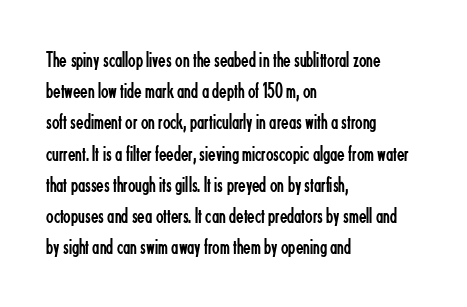
Q: Is the text bold? A: No.
Q: Is the text italic (slanted)? A: No, it is upright.
Q: Is the text underlined? A: No.
Q: How is the paragraph aligned? A: Left-aligned.
Q: Is the spacing between letters normal or unusually wide? A: Normal.
Q: Is the spacing between lines tight, normal or loose? A: Normal.
